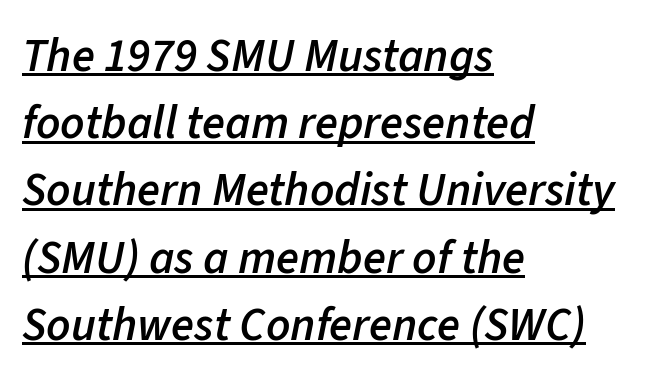
Is there an underline? Yes — a line sits under the letters. The passage shown is semibold, sitting just below true bold. Spacing between characters is what you'd get straight out of the box. Looks like regular typesetting: each glyph gets only the width it needs. Typeset ragged right — the left edge is the straight one. The rendering applies a slant to the glyphs.
